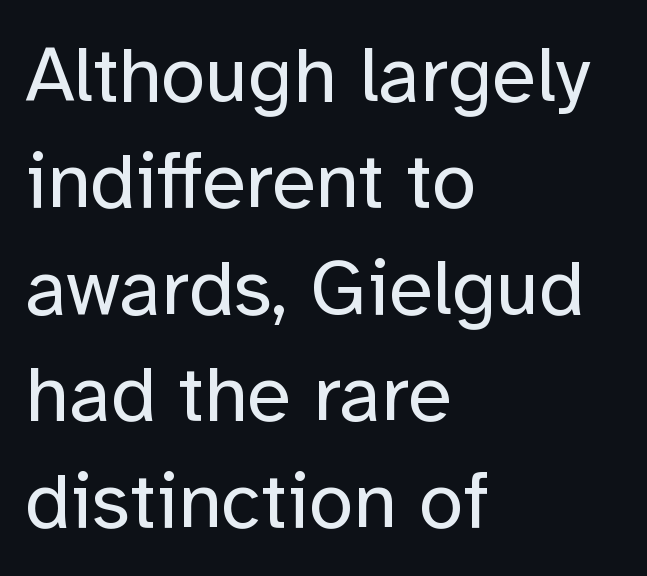
{"serif": "no", "italic": "no", "bold": "no", "weight": "regular", "width": "normal", "stroke_contrast": "low", "x_height": "medium", "monospaced": "no", "underline": "no", "align": "left", "line_spacing": "normal", "line_spacing_ratio": 1.33, "letter_spacing": "normal", "letter_spacing_em": 0.0, "glyph_px": 80}
